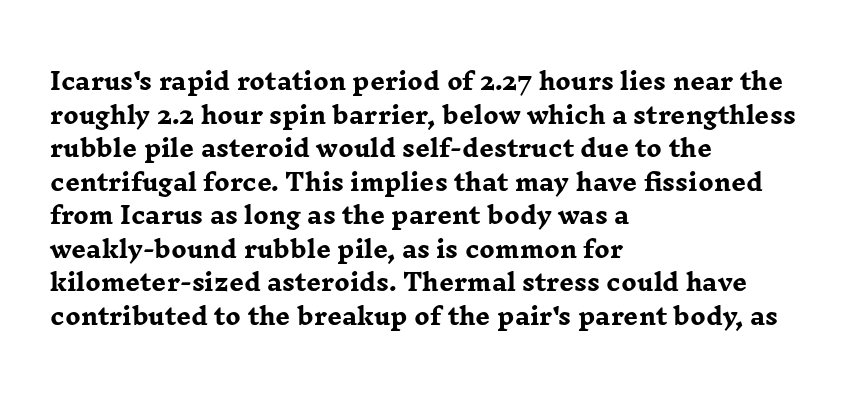
The image shows 23 px bold type, upright; set left-aligned, normal line spacing (1.46x), normal letter spacing, not underlined.
